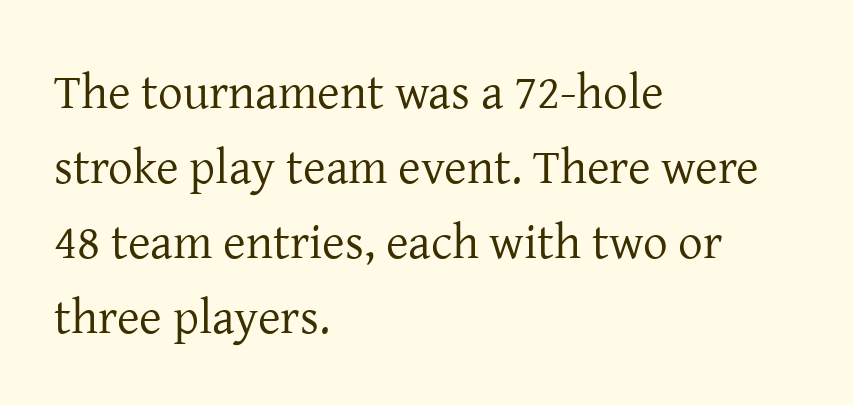
{"serif": "yes", "italic": "no", "bold": "no", "weight": "regular", "width": "normal", "stroke_contrast": "low", "x_height": "medium", "monospaced": "no", "underline": "no", "align": "left", "line_spacing": "normal", "line_spacing_ratio": 1.53, "letter_spacing": "normal", "letter_spacing_em": 0.0, "glyph_px": 49}
